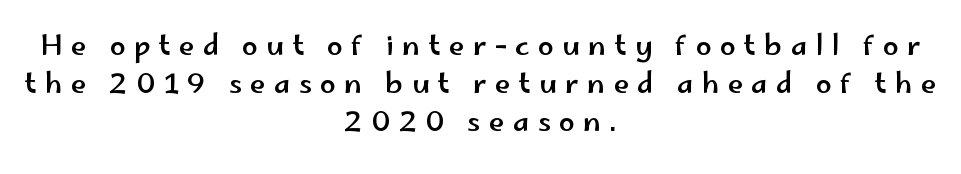
{"serif": "no", "italic": "no", "width": "wide", "stroke_contrast": "low", "x_height": "small", "monospaced": "no", "underline": "no", "align": "center", "line_spacing": "normal", "line_spacing_ratio": 1.36, "letter_spacing": "wide", "letter_spacing_em": 0.3, "glyph_px": 28}
